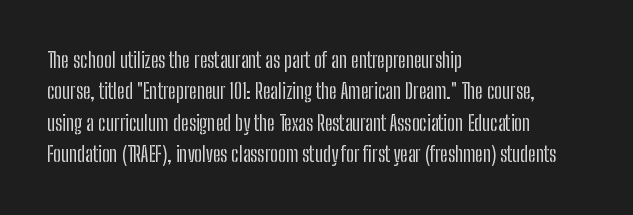
Unmarked baselines from the first word to the last. Every character sits straight up, as roman type does. The lines in this sample share a left origin and differ only in where they stop. Summary of vertical rhythm: regular, with standard interline spacing. Inter-character spacing is left at the font's built-in metrics.
